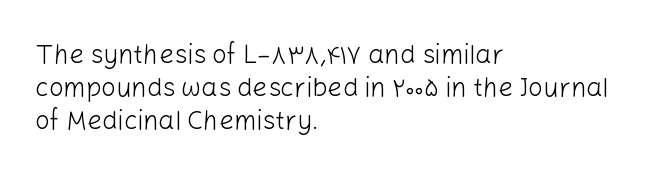
Q: Is the text bold? A: No.
Q: Is the text italic (slanted)? A: No, it is upright.
Q: Is the text underlined? A: No.
Q: How is the paragraph aligned? A: Left-aligned.
Q: Is the spacing between letters normal or unusually wide? A: Normal.
Q: Is the spacing between lines tight, normal or loose? A: Normal.
